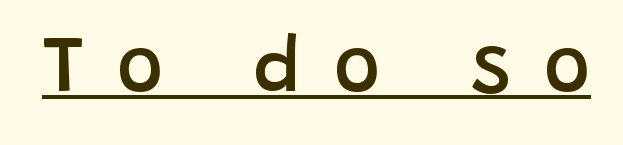
Note the varied advance widths — an 'i' is clearly narrower than an 'm'. How heavy is the stroke? Medium-heavy — a semibold, shy of bold. Beneath each row of characters lies a ruled line. Substantial extra tracking has been applied to these lines. Observe the absence of serifs on each vertical stroke in this sample. In terms of posture, this sample is upright.
